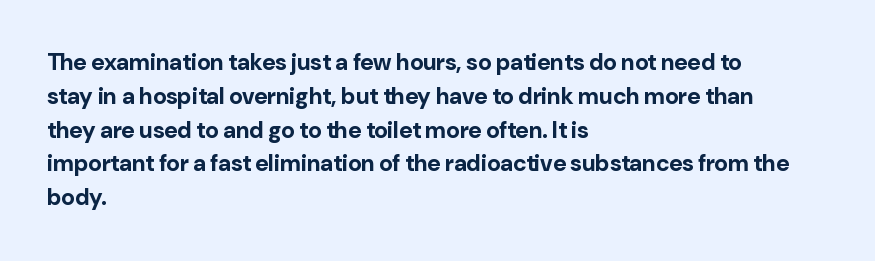
{"italic": "no", "bold": "yes", "underline": "no", "align": "left", "line_spacing": "normal", "line_spacing_ratio": 1.47, "letter_spacing": "normal", "letter_spacing_em": 0.0, "glyph_px": 23}
